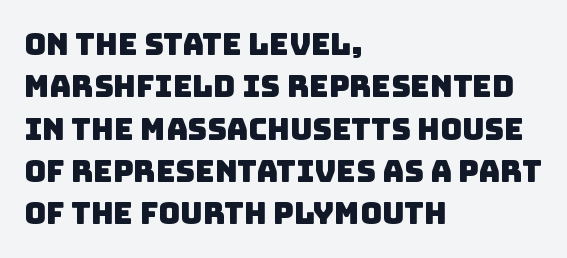
{"serif": "no", "width": "normal", "stroke_contrast": "low", "x_height": "large", "monospaced": "no", "underline": "no", "align": "left", "line_spacing": "normal", "line_spacing_ratio": 1.41, "letter_spacing": "normal", "letter_spacing_em": 0.0, "glyph_px": 30}
